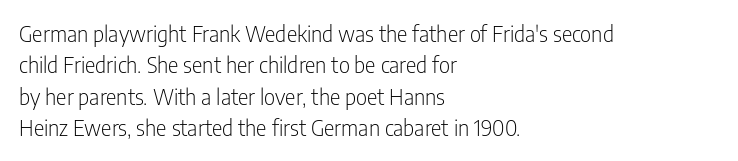
The image shows 22 px text type, upright; set left-aligned, normal line spacing (1.43x), normal letter spacing, not underlined.
